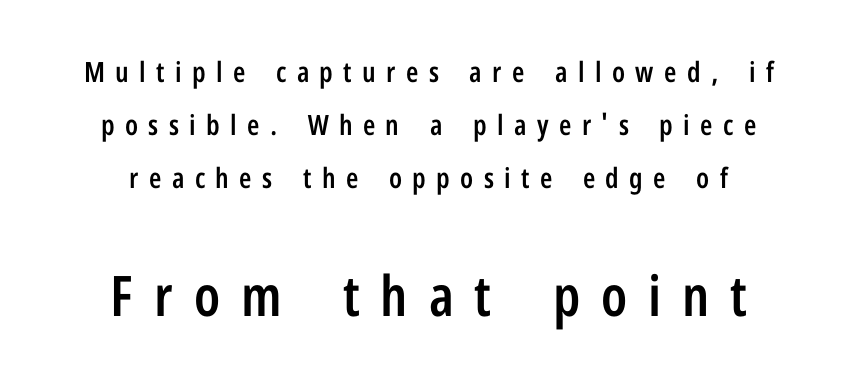
Q: Is the text bold? A: Semi-bold.
Q: Is the text italic (slanted)? A: No, it is upright.
Q: Is the typeface a serif or a sans-serif typeface? A: Sans-serif.
Q: Is the text underlined? A: No.
Q: How is the paragraph aligned? A: Centered.
Q: Is the spacing between letters normal or unusually wide? A: Unusually wide.
Q: Which block of text is set in a larger size, the first (top) or the second (bottom)? A: The second (bottom) one.
Q: Width (condensed, normal, or wide)? A: Condensed.
Q: Stroke contrast? A: Low.
Q: x-height? A: Medium.
Q: Monospaced? A: No.
